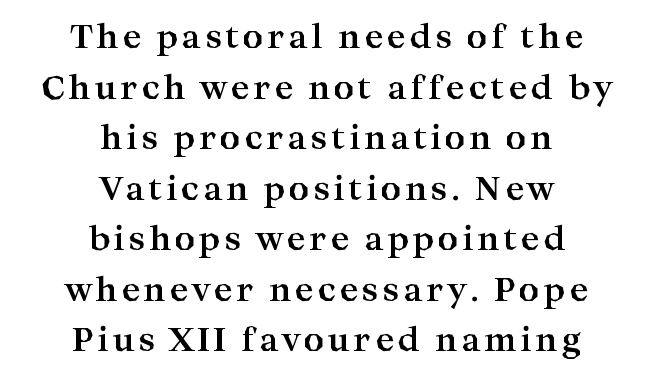
Q: Is the text bold? A: Yes.
Q: Is the text italic (slanted)? A: No, it is upright.
Q: Is the typeface a serif or a sans-serif typeface? A: Serif.
Q: Is the text underlined? A: No.
Q: How is the paragraph aligned? A: Centered.
Q: Is the spacing between lines tight, normal or loose? A: Normal.
Q: Width (condensed, normal, or wide)? A: Wide.
Q: Stroke contrast? A: High.
Q: x-height? A: Medium.
Q: Monospaced? A: No.
